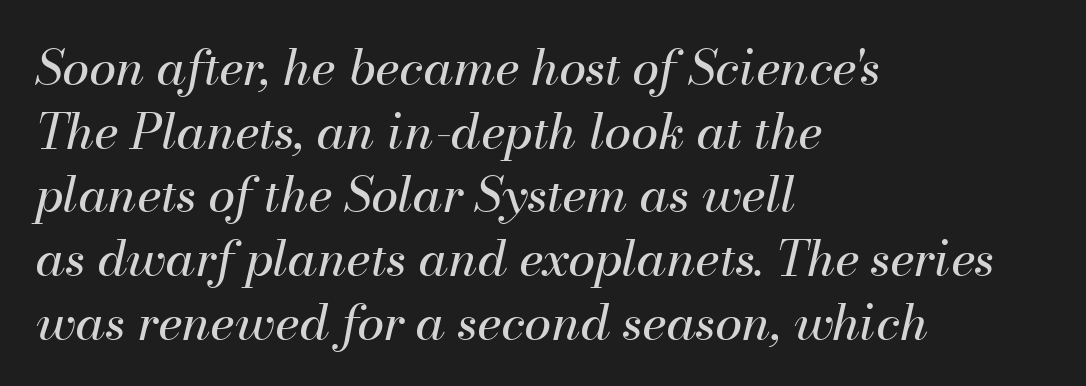
Q: Is the text bold? A: No.
Q: Is the text italic (slanted)? A: Yes, it leans right by about 13 degrees.
Q: Is the text underlined? A: No.
Q: How is the paragraph aligned? A: Left-aligned.
Q: Is the spacing between letters normal or unusually wide? A: Normal.
Q: Is the spacing between lines tight, normal or loose? A: Normal.
Q: Width (condensed, normal, or wide)? A: Normal.
Q: Stroke contrast? A: Medium.
Q: x-height? A: Small.
Q: Monospaced? A: No.
